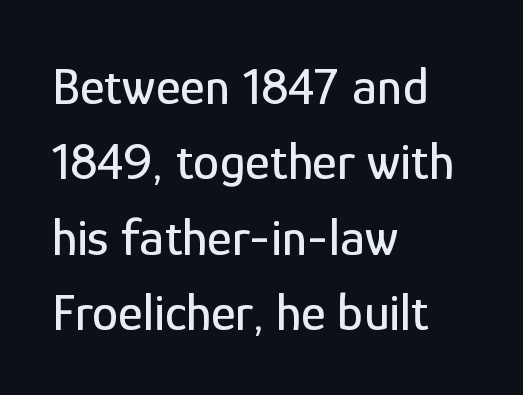
Q: Is the text italic (slanted)? A: No, it is upright.
Q: Is the typeface a serif or a sans-serif typeface? A: Sans-serif.
Q: Is the text underlined? A: No.
Q: How is the paragraph aligned? A: Left-aligned.
Q: Is the spacing between letters normal or unusually wide? A: Normal.
Q: Is the spacing between lines tight, normal or loose? A: Normal.
Q: Width (condensed, normal, or wide)? A: Condensed.
Q: Stroke contrast? A: Low.
Q: x-height? A: Medium.
Q: Monospaced? A: No.
